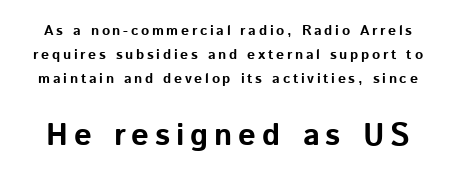
The face used here is a sans, in the tradition of grotesques and geometrics. Does the weight exceed regular? Yes, all the way to bold. Posture: vertical. The strip under each line holds only bare page.
